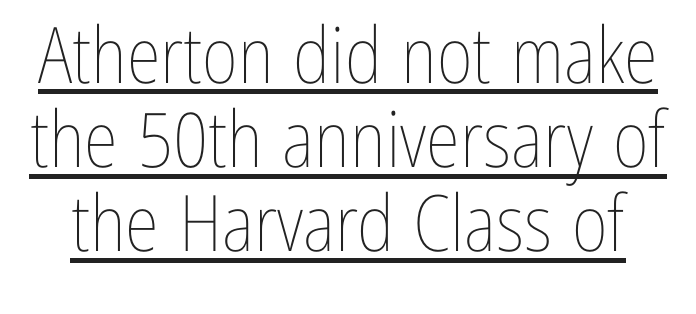
Beneath each row of characters lies a ruled line. Rows of type sit shoulder to shoulder in the vertical direction. The letters advance in unequal steps, a hallmark of proportional type. This sample uses plain, unmodified letter spacing.
